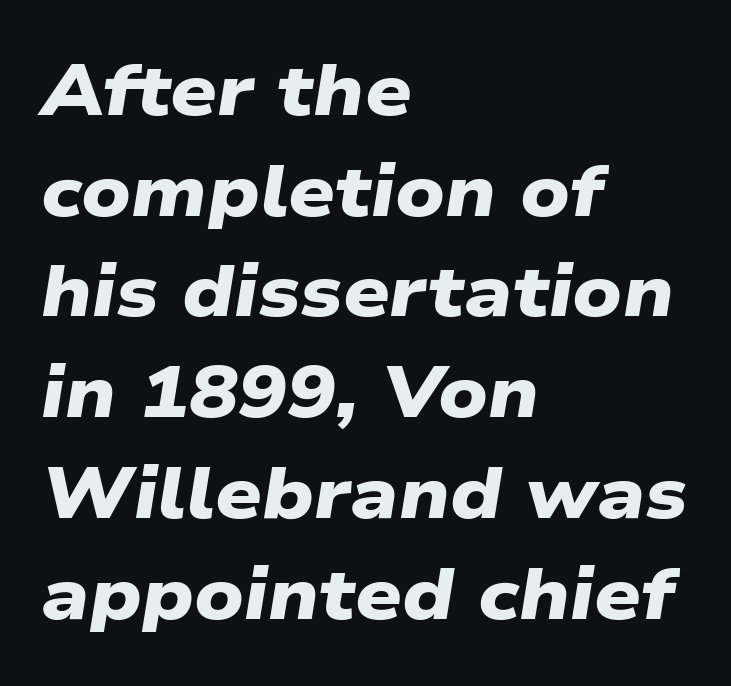
{"serif": "no", "bold": "yes", "weight": "heavy", "width": "wide", "stroke_contrast": "low", "x_height": "medium", "monospaced": "no", "underline": "no", "align": "left", "line_spacing": "normal", "line_spacing_ratio": 1.38, "letter_spacing": "normal", "letter_spacing_em": 0.0, "glyph_px": 73}
